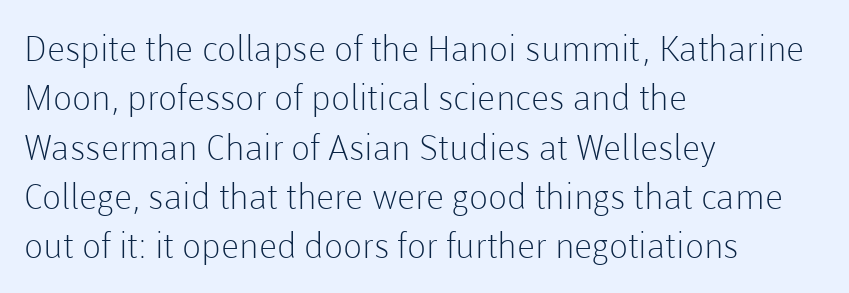
Q: Is the text bold? A: No.
Q: Is the text italic (slanted)? A: No, it is upright.
Q: Is the typeface a serif or a sans-serif typeface? A: Sans-serif.
Q: Is the text underlined? A: No.
Q: How is the paragraph aligned? A: Left-aligned.
Q: Is the spacing between letters normal or unusually wide? A: Normal.
Q: Is the spacing between lines tight, normal or loose? A: Normal.
Q: Width (condensed, normal, or wide)? A: Normal.
Q: Stroke contrast? A: Low.
Q: x-height? A: Medium.
Q: Monospaced? A: No.
